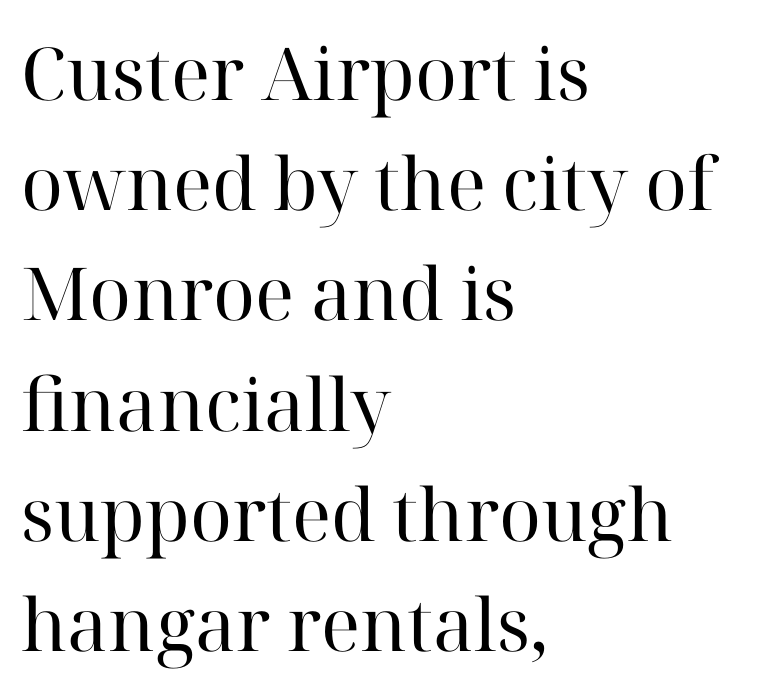
{"serif": "yes", "italic": "no", "bold": "no", "weight": "regular", "width": "normal", "stroke_contrast": "high", "x_height": "medium", "monospaced": "no", "underline": "no", "align": "left", "line_spacing": "normal", "line_spacing_ratio": 1.51, "letter_spacing": "normal", "letter_spacing_em": 0.0, "glyph_px": 73}
